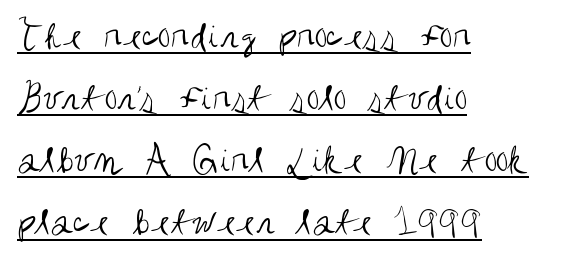
{"serif": "no", "bold": "no", "weight": "regular", "width": "condensed", "stroke_contrast": "medium", "x_height": "large", "monospaced": "no", "underline": "yes", "align": "left", "line_spacing": "normal", "line_spacing_ratio": 1.48, "letter_spacing": "normal", "letter_spacing_em": 0.0, "glyph_px": 42}
